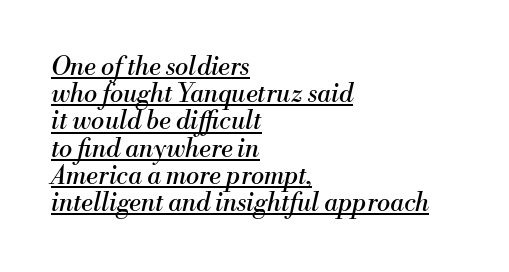
Q: Is the text bold? A: No.
Q: Is the text italic (slanted)? A: Yes, it leans right by about 13 degrees.
Q: Is the text underlined? A: Yes.
Q: How is the paragraph aligned? A: Left-aligned.
Q: Is the spacing between letters normal or unusually wide? A: Normal.
Q: Is the spacing between lines tight, normal or loose? A: Tight.
